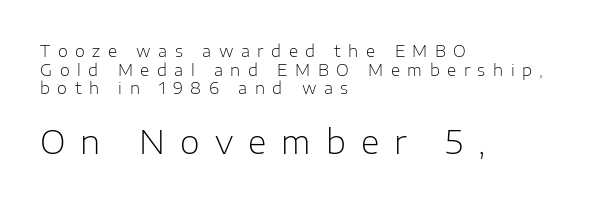
{"serif": "no", "italic": "no", "bold": "no", "weight": "light", "width": "normal", "stroke_contrast": "low", "x_height": "medium", "monospaced": "no", "underline": "no", "align": "left", "line_spacing_ratio": 1.16, "letter_spacing": "wide", "letter_spacing_em": 0.47, "larger_block": "second", "size_ratio": 2.0, "glyph_px": 32}
